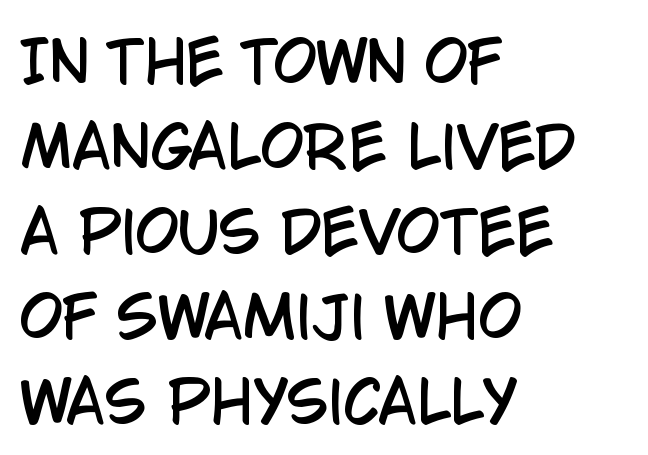
Rows of type keep a routine distance in the vertical direction. Proportional: the letters do not fall into vertical columns. The glyphs in this specimen are sans serif. Is the letter spacing exaggerated? No — it looks like the ordinary default.
